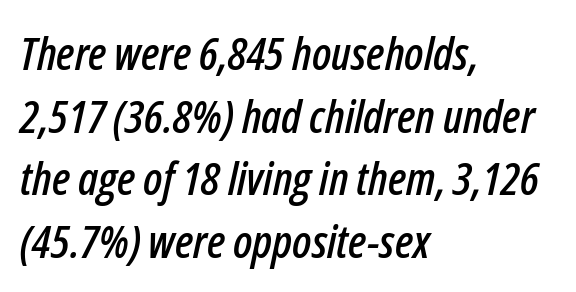
Q: Is the text italic (slanted)? A: Yes, it leans right by about 12 degrees.
Q: Is the text underlined? A: No.
Q: How is the paragraph aligned? A: Left-aligned.
Q: Is the spacing between letters normal or unusually wide? A: Normal.
Q: Is the spacing between lines tight, normal or loose? A: Normal.
Q: Width (condensed, normal, or wide)? A: Condensed.
Q: Stroke contrast? A: Low.
Q: x-height? A: Medium.
Q: Monospaced? A: No.
